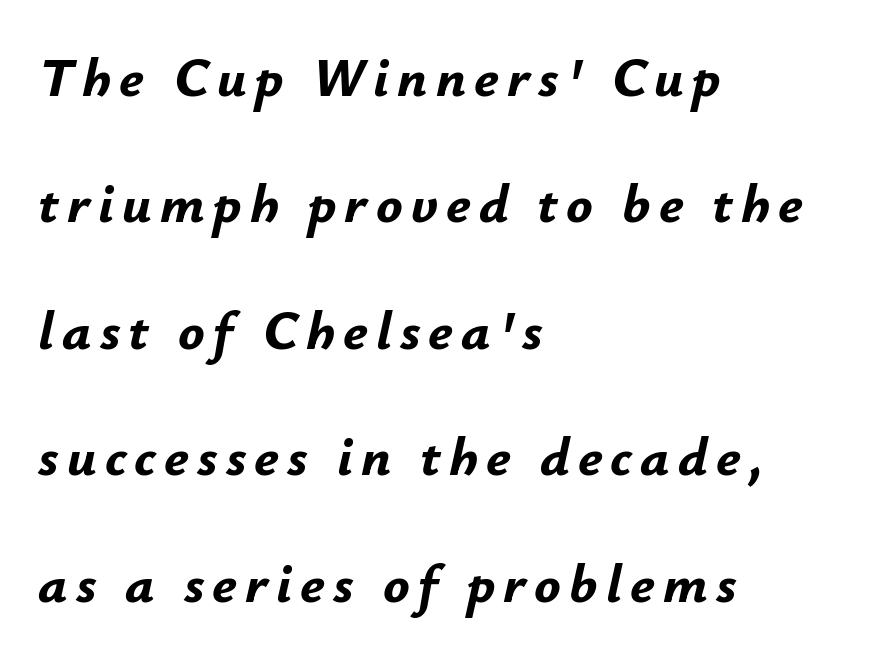
Q: Is the text bold? A: Yes.
Q: Is the text italic (slanted)? A: Yes, it leans right by about 12 degrees.
Q: Is the text underlined? A: No.
Q: How is the paragraph aligned? A: Left-aligned.
Q: Is the spacing between lines tight, normal or loose? A: Loose.
Q: Width (condensed, normal, or wide)? A: Normal.
Q: Stroke contrast? A: Low.
Q: x-height? A: Small.
Q: Monospaced? A: No.
